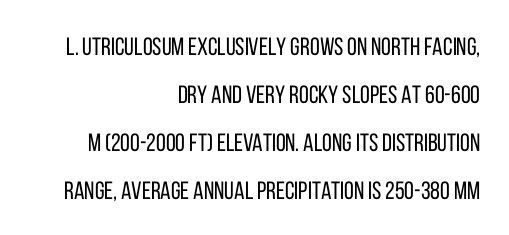
How would I describe the line gaps? Wide and relaxed. Underlining? Definitely not there. Summary of weight: not heavy and not bold. The passage is arranged like a letterhead date or caption credit — flush right. Posture: straight, roman, zero tilt. Nothing unusual about the tracking: characters are spaced as the font intends.
